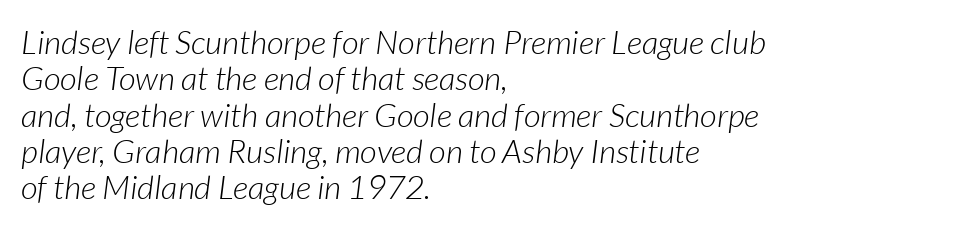
{"italic": "yes", "lean": "right", "slant_degrees": 7, "bold": "no", "weight": "light", "width": "normal", "stroke_contrast": "low", "x_height": "medium", "monospaced": "no", "underline": "no", "align": "left", "line_spacing": "tight", "line_spacing_ratio": 1.1, "letter_spacing": "normal", "letter_spacing_em": 0.0, "glyph_px": 33}
